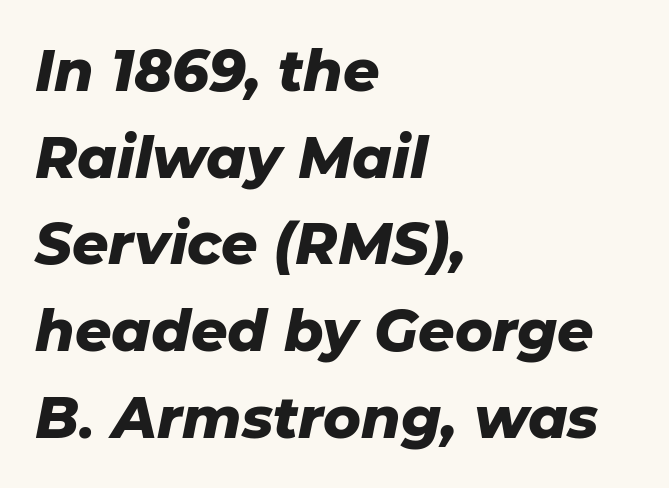
Q: Is the text bold? A: Yes.
Q: Is the text italic (slanted)? A: Yes, it leans right by about 11 degrees.
Q: Is the text underlined? A: No.
Q: How is the paragraph aligned? A: Left-aligned.
Q: Is the spacing between letters normal or unusually wide? A: Normal.
Q: Is the spacing between lines tight, normal or loose? A: Normal.
Q: Width (condensed, normal, or wide)? A: Normal.
Q: Stroke contrast? A: Low.
Q: x-height? A: Medium.
Q: Monospaced? A: No.
